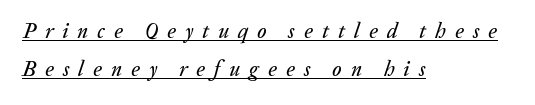
The rendering applies a slant to the glyphs. The line texture is sparse and dotted thanks to wide tracking. The typesetter has applied underlining to the passage shown. Alignment: flush left.
